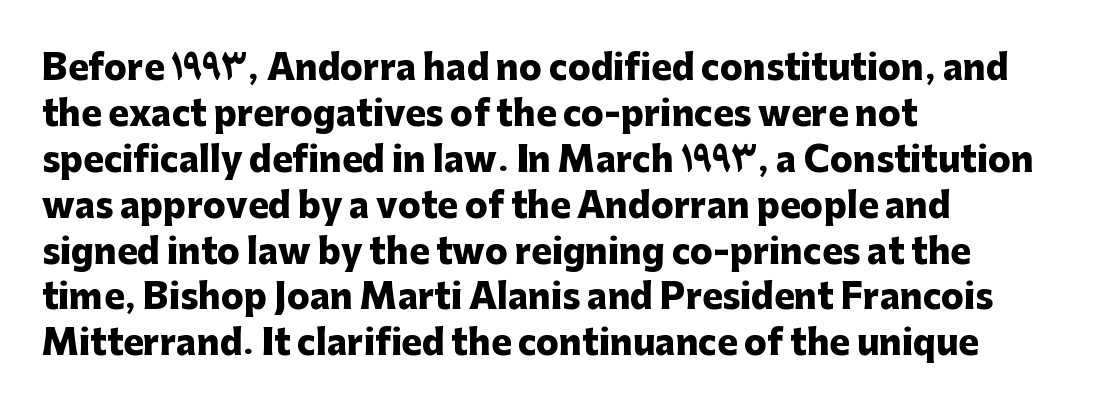
The image shows 34 px heavy sans-serif type, upright; set left-aligned, normal line spacing (1.35x), normal letter spacing, not underlined; low stroke contrast and a medium x-height.
